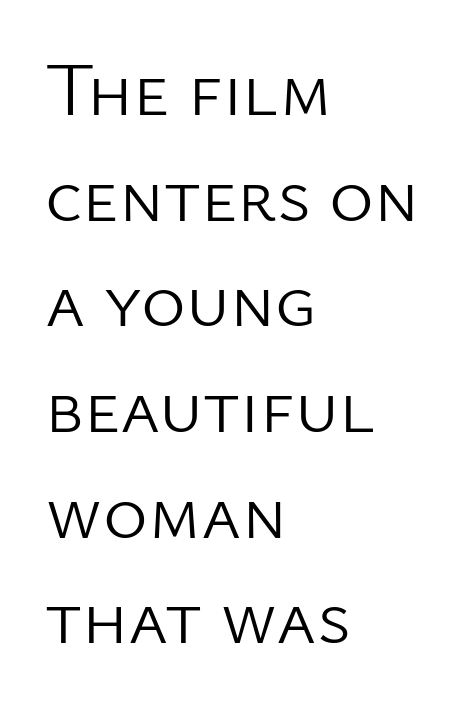
Check under the words: just untouched page. Note the varied advance widths — an 'i' is clearly narrower than an 'm'. Words appear dense and cohesive because spacing is normal. The characters display no serif detailing; their extremities are plain. This is the regular roman posture of the typeface. The passage is arranged the way most books set body copy — flush left.
